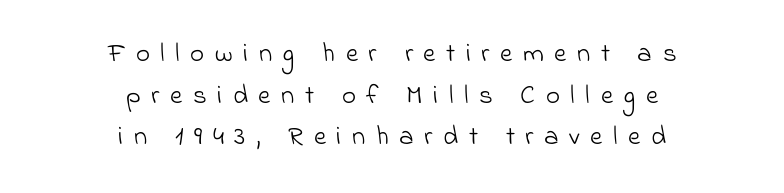
Notice how descenders clear the ascenders below comfortably — that's standard leading. One-word summary of the alignment: center. The passage shown is not bold in any degree. Each word looks stretched out because of the extra space between its letters.
